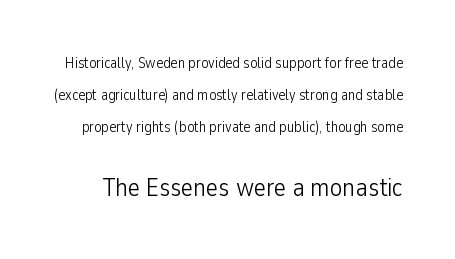
{"italic": "no", "bold": "no", "underline": "no", "line_spacing": "loose", "line_spacing_ratio": 2.14, "letter_spacing": "normal", "letter_spacing_em": 0.0, "larger_block": "second", "size_ratio": 1.73, "glyph_px": 26}
